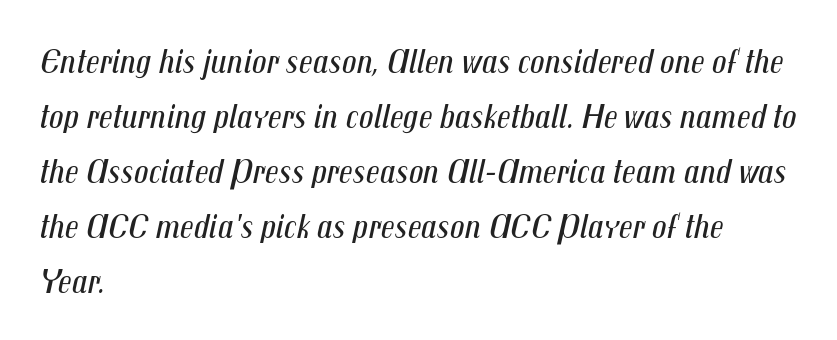
{"italic": "yes", "lean": "right", "slant_degrees": 12, "bold": "no", "weight": "regular", "width": "condensed", "stroke_contrast": "medium", "x_height": "medium", "monospaced": "no", "underline": "no", "align": "left", "line_spacing": "normal", "line_spacing_ratio": 1.53, "letter_spacing": "normal", "letter_spacing_em": 0.0, "glyph_px": 36}
